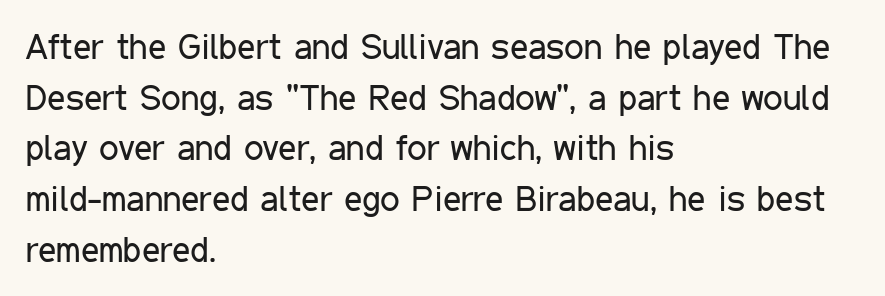
Q: Is the text bold? A: No.
Q: Is the text italic (slanted)? A: No, it is upright.
Q: Is the typeface a serif or a sans-serif typeface? A: Sans-serif.
Q: Is the text underlined? A: No.
Q: How is the paragraph aligned? A: Left-aligned.
Q: Is the spacing between letters normal or unusually wide? A: Normal.
Q: Is the spacing between lines tight, normal or loose? A: Normal.
Q: Width (condensed, normal, or wide)? A: Condensed.
Q: Stroke contrast? A: Low.
Q: x-height? A: Medium.
Q: Monospaced? A: No.
